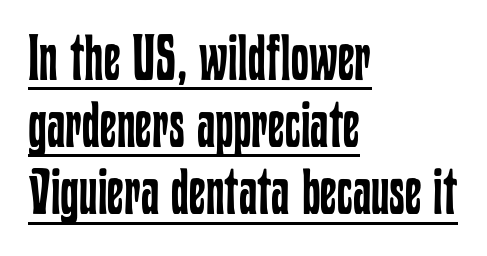
The image shows 64 px regular-weight, condensed type, upright; set left-aligned, tight line spacing (1.05x), normal letter spacing, underlined; low stroke contrast and a medium x-height.
